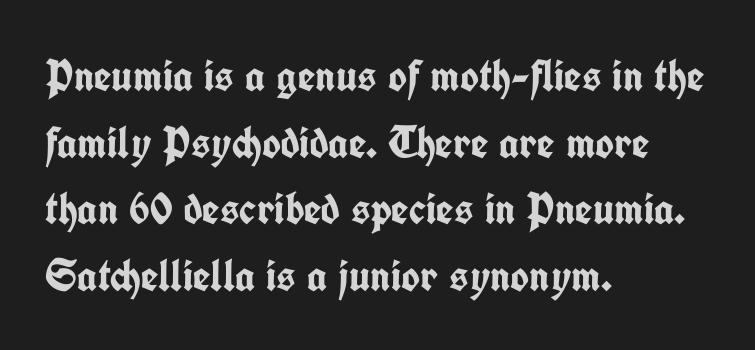
Here the designer chose a conventional face with non-uniform glyph widths. The text was rendered using a sans face with plain stroke endings. Its strokes are broad and dark, the hallmark of bold type. The passage shown stacks its lines at a standard gap.
